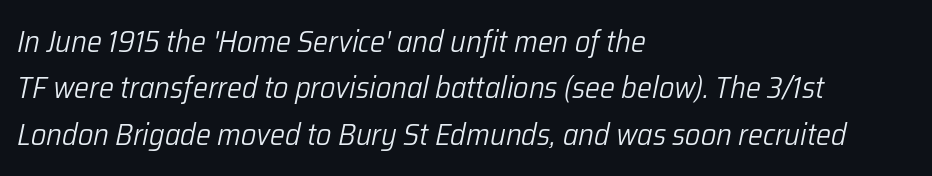
The image shows 30 px light type, italic (leaning right); set left-aligned, normal line spacing (1.55x), normal letter spacing, not underlined; low stroke contrast and a medium x-height.
